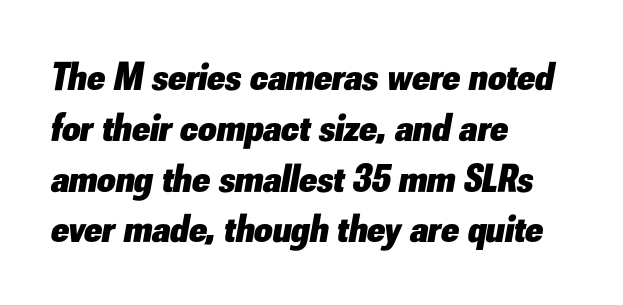
Looking at the ascenders, they clearly lean. Notice how thick the strokes are: this is what a full bold looks like. A student would call this left alignment; a typographer would say flush left, rag right. These lines are rendered in a variable-pitch font. The line-height multiplier appears to be the usual default. Nobody touched the tracking dial on this one.
